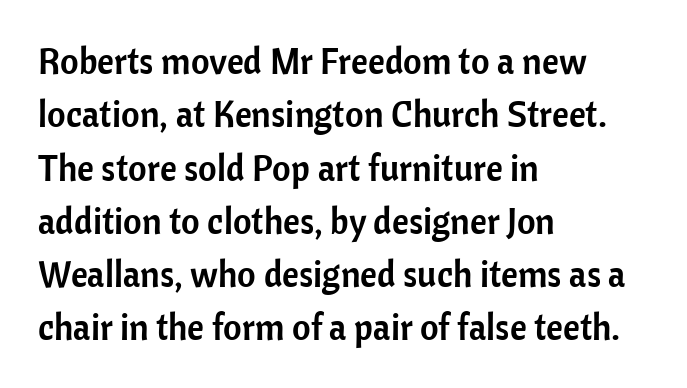
Q: Is the text italic (slanted)? A: No, it is upright.
Q: Is the typeface a serif or a sans-serif typeface? A: Sans-serif.
Q: Is the text underlined? A: No.
Q: How is the paragraph aligned? A: Left-aligned.
Q: Is the spacing between letters normal or unusually wide? A: Normal.
Q: Is the spacing between lines tight, normal or loose? A: Normal.
Q: Width (condensed, normal, or wide)? A: Normal.
Q: Stroke contrast? A: Low.
Q: x-height? A: Medium.
Q: Monospaced? A: No.
